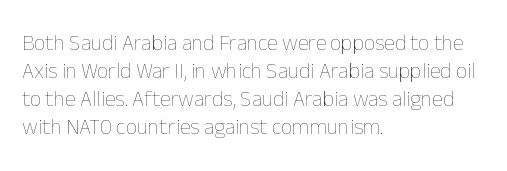
{"italic": "no", "bold": "no", "underline": "no", "align": "left", "line_spacing": "normal", "line_spacing_ratio": 1.28, "letter_spacing": "normal", "letter_spacing_em": 0.0, "glyph_px": 22}
